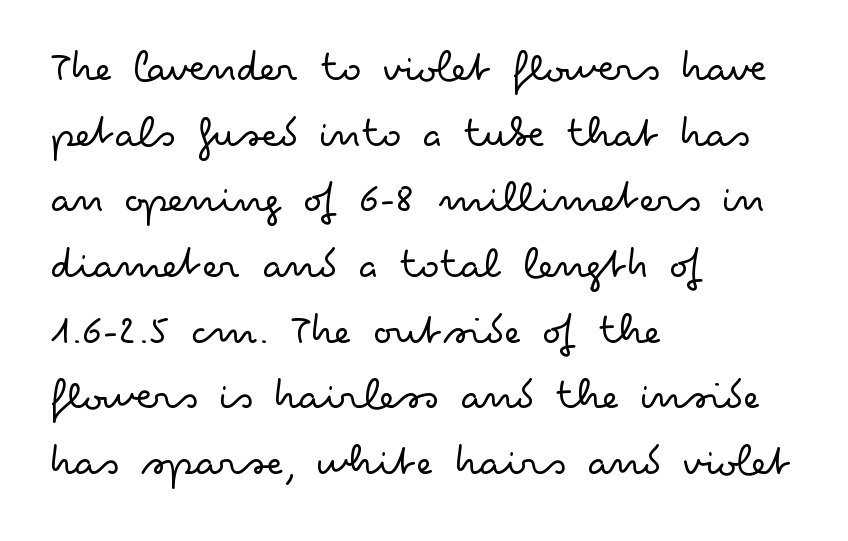
The image shows 45 px light, wide sans-serif type, upright; set left-aligned, normal line spacing (1.46x), normal letter spacing, not underlined; low stroke contrast and a small x-height.
